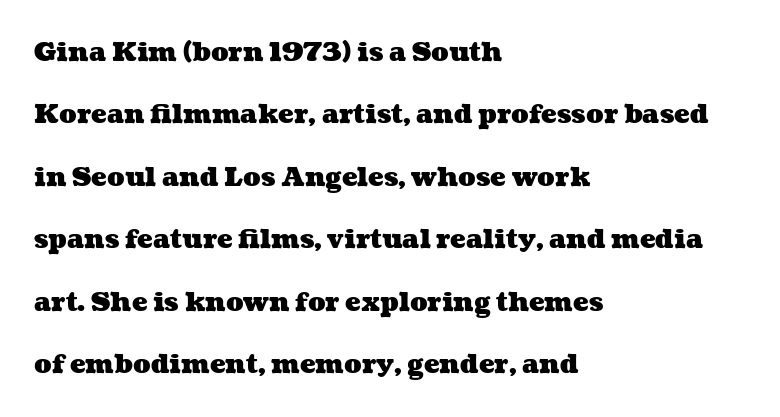
The image shows 26 px bold type; set left-aligned, loose line spacing (2.4x), normal letter spacing, not underlined.
